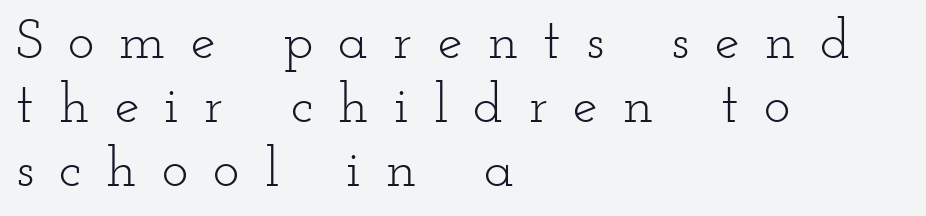
The passage is arranged the way most books set body copy — flush left. Between one letter and the next there's a generous, obvious gap. Words float on clear page, feet unadorned. Designer's note — italics off, roman on.
